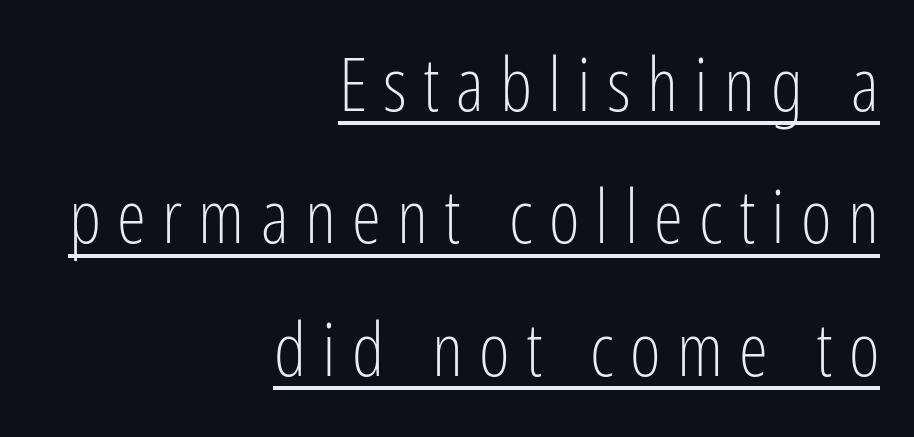
The image shows 74 px light, condensed sans-serif type, upright; set right-aligned, line spacing 1.79x, unusually wide letter spacing (+0.22 em), underlined; low stroke contrast and a medium x-height.
